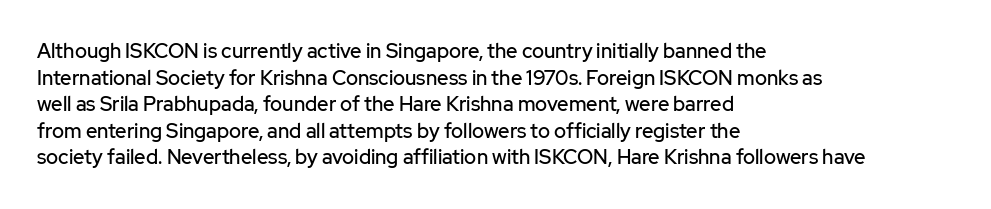
Q: Is the text italic (slanted)? A: No, it is upright.
Q: Is the text underlined? A: No.
Q: How is the paragraph aligned? A: Left-aligned.
Q: Is the spacing between letters normal or unusually wide? A: Normal.
Q: Is the spacing between lines tight, normal or loose? A: Normal.
